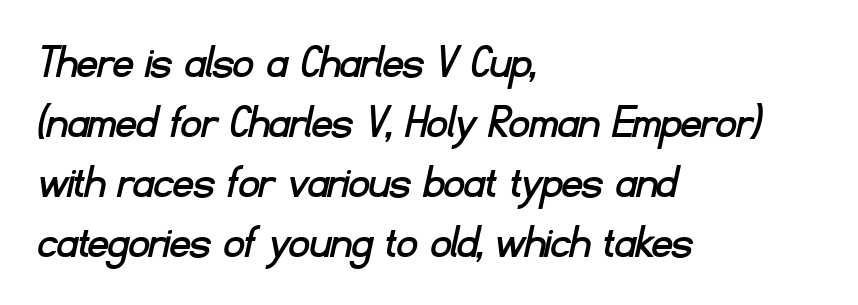
Words appear dense and cohesive because spacing is normal. Are there feet on the stems? There aren't — it's a sans. Honestly, there is no underline to notice here at all. The paragraph has a hard left edge and a soft right edge. Here the designer chose a conventional face with non-uniform glyph widths.
